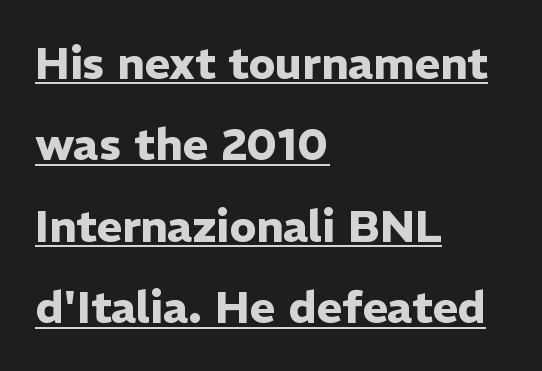
Is there an underline? Yes — a line sits under the letters. Do the characters align in a grid? No, the font is proportional. The letters stand straight up with perfectly vertical stems. This sample uses plain, unmodified letter spacing.
